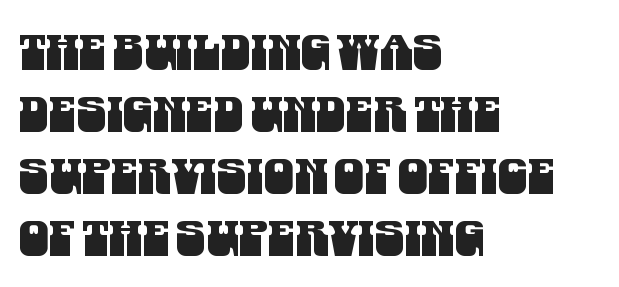
The image shows 48 px condensed sans-serif type; set left-aligned, normal line spacing (1.29x), normal letter spacing, not underlined; medium stroke contrast and a large x-height.
